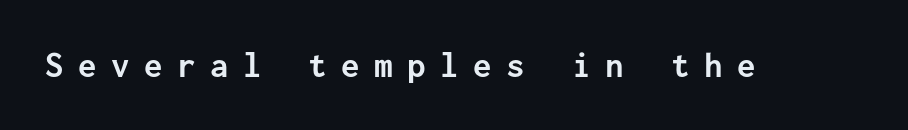
Q: Is the text bold? A: Yes.
Q: Is the text italic (slanted)? A: No, it is upright.
Q: Is the typeface a serif or a sans-serif typeface? A: Sans-serif.
Q: Is the text underlined? A: No.
Q: Is the spacing between letters normal or unusually wide? A: Unusually wide.
Q: Width (condensed, normal, or wide)? A: Normal.
Q: Stroke contrast? A: Low.
Q: x-height? A: Medium.
Q: Monospaced? A: Yes.
